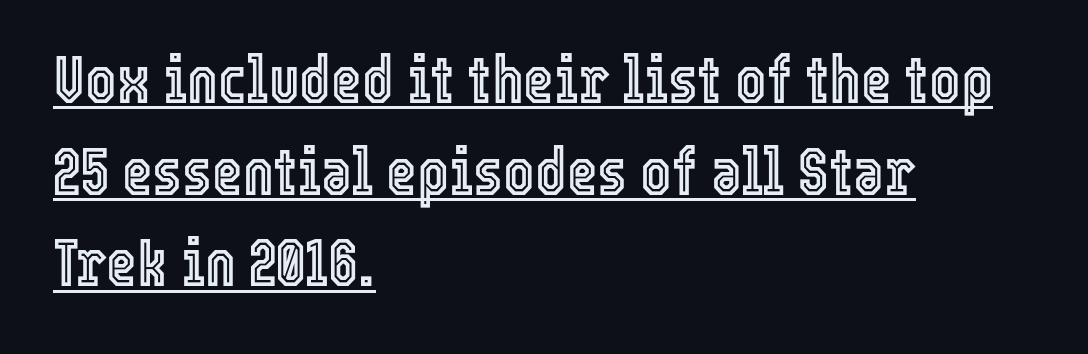
The image shows 66 px condensed type, upright; set left-aligned, normal line spacing (1.39x), normal letter spacing, underlined; a medium x-height.
